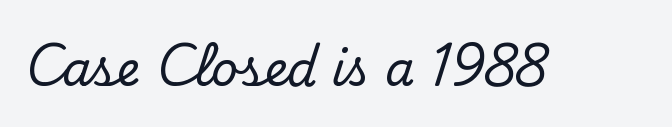
The image shows 47 px serif type; set normal letter spacing, not underlined; medium stroke contrast and a small x-height.
